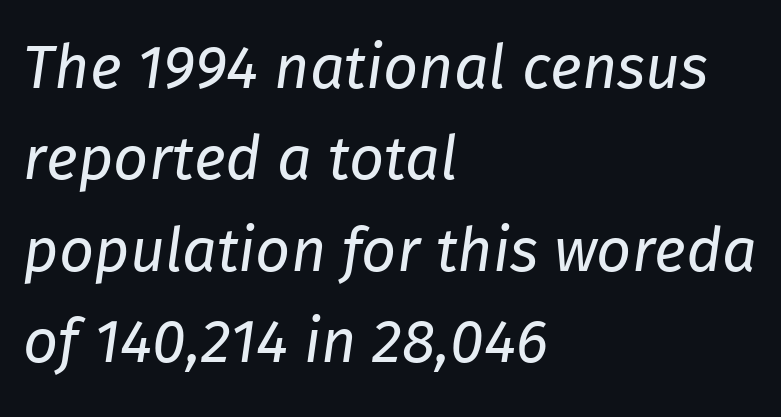
Q: Is the text bold? A: No.
Q: Is the text italic (slanted)? A: Yes, it leans right by about 8 degrees.
Q: Is the text underlined? A: No.
Q: How is the paragraph aligned? A: Left-aligned.
Q: Is the spacing between letters normal or unusually wide? A: Normal.
Q: Is the spacing between lines tight, normal or loose? A: Normal.
Q: Width (condensed, normal, or wide)? A: Normal.
Q: Stroke contrast? A: Low.
Q: x-height? A: Medium.
Q: Monospaced? A: No.
